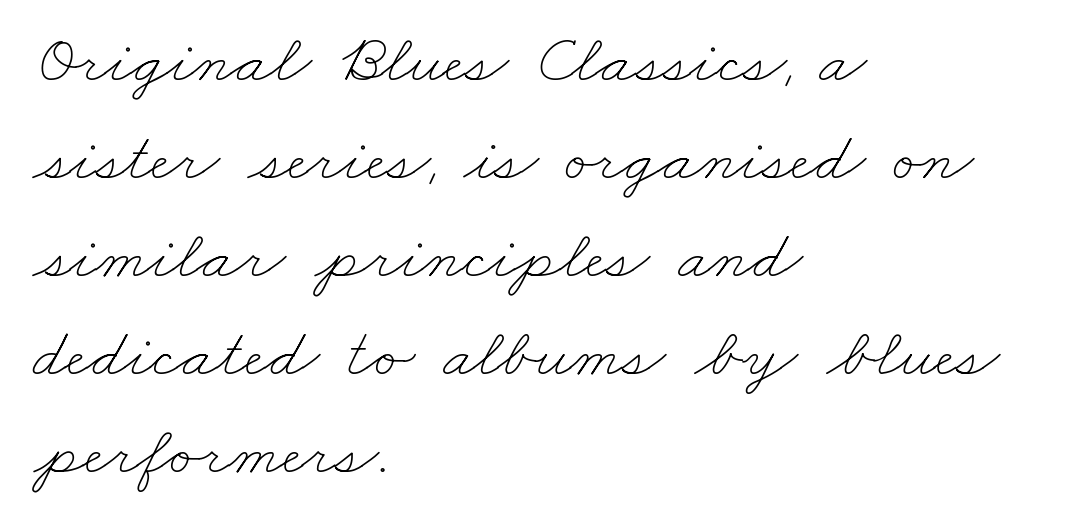
{"bold": "no", "weight": "thin", "width": "wide", "stroke_contrast": "low", "x_height": "small", "monospaced": "no", "underline": "no", "align": "left", "line_spacing": "normal", "line_spacing_ratio": 1.4, "letter_spacing": "normal", "letter_spacing_em": 0.0, "glyph_px": 70}
